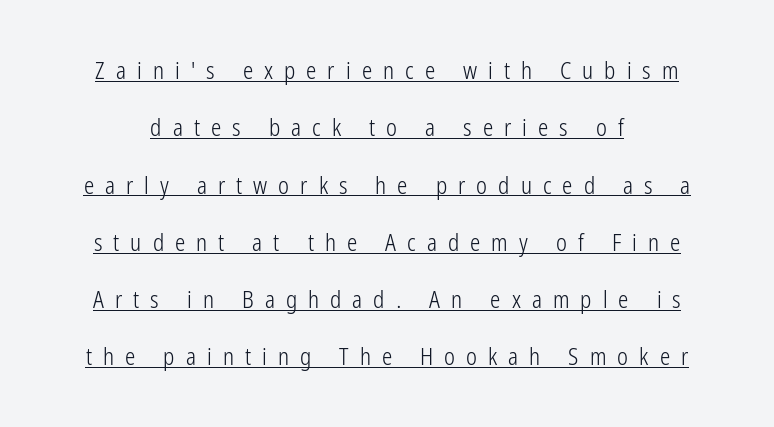
Q: Is the text bold? A: No.
Q: Is the text italic (slanted)? A: No, it is upright.
Q: Is the text underlined? A: Yes.
Q: Is the spacing between letters normal or unusually wide? A: Unusually wide.
Q: Is the spacing between lines tight, normal or loose? A: Loose.
